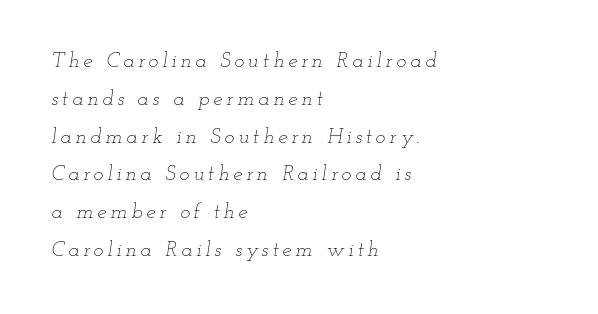
The image shows 21 px text type, italic (leaning right); set left-aligned, line spacing 1.8x, not underlined.
